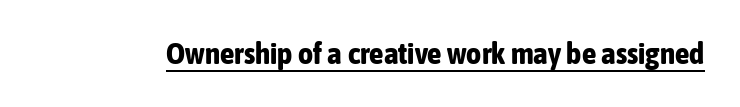
Q: Is the text bold? A: Yes.
Q: Is the text italic (slanted)? A: No, it is upright.
Q: Is the typeface a serif or a sans-serif typeface? A: Sans-serif.
Q: Is the text underlined? A: Yes.
Q: Is the spacing between letters normal or unusually wide? A: Normal.
Q: Width (condensed, normal, or wide)? A: Condensed.
Q: Stroke contrast? A: Low.
Q: x-height? A: Medium.
Q: Monospaced? A: No.
